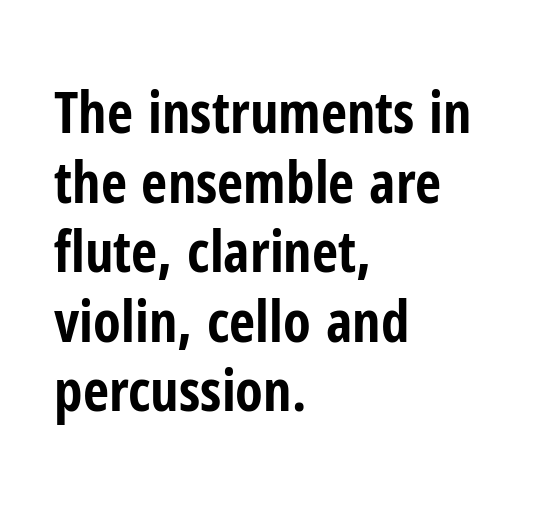
The image shows 57 px bold, condensed sans-serif type, upright; set left-aligned, line spacing 1.22x, normal letter spacing, not underlined; low stroke contrast and a medium x-height.
